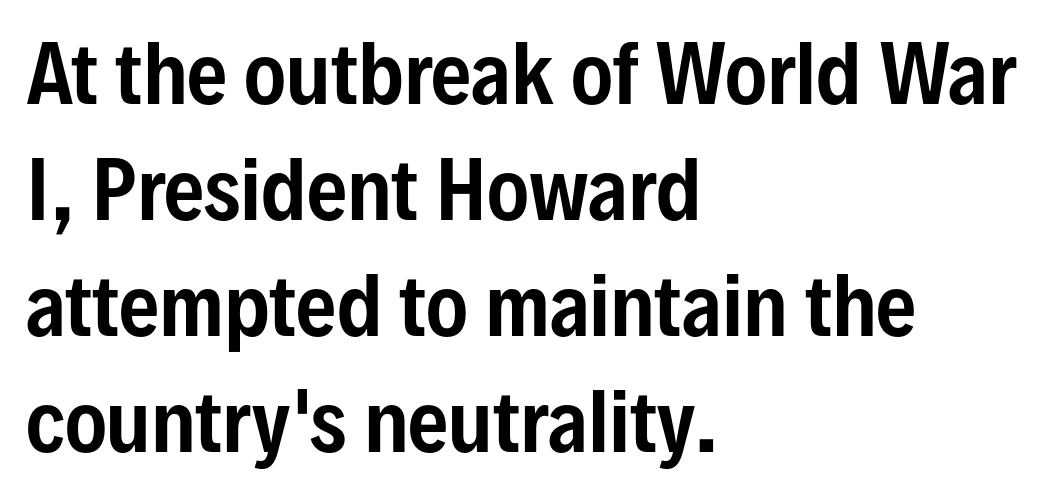
Q: Is the text italic (slanted)? A: No, it is upright.
Q: Is the typeface a serif or a sans-serif typeface? A: Sans-serif.
Q: Is the text underlined? A: No.
Q: How is the paragraph aligned? A: Left-aligned.
Q: Is the spacing between letters normal or unusually wide? A: Normal.
Q: Is the spacing between lines tight, normal or loose? A: Normal.
Q: Width (condensed, normal, or wide)? A: Condensed.
Q: Stroke contrast? A: Low.
Q: x-height? A: Medium.
Q: Monospaced? A: No.
